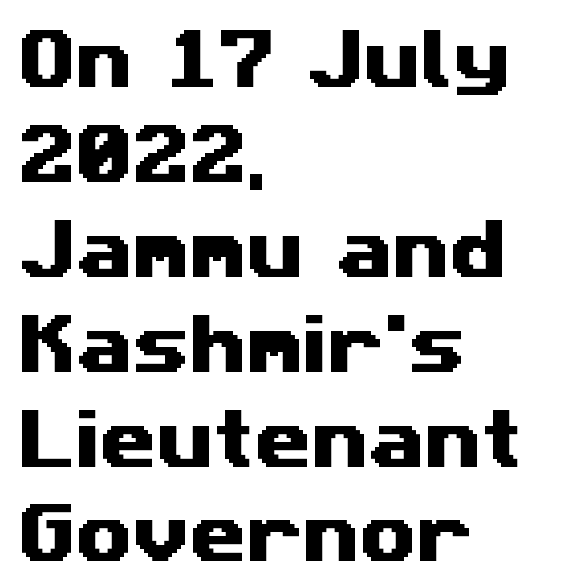
Q: Is the typeface a serif or a sans-serif typeface? A: Sans-serif.
Q: Is the text underlined? A: No.
Q: How is the paragraph aligned? A: Left-aligned.
Q: Is the spacing between letters normal or unusually wide? A: Normal.
Q: Is the spacing between lines tight, normal or loose? A: Normal.
Q: Width (condensed, normal, or wide)? A: Wide.
Q: Stroke contrast? A: Medium.
Q: x-height? A: Medium.
Q: Monospaced? A: No.
